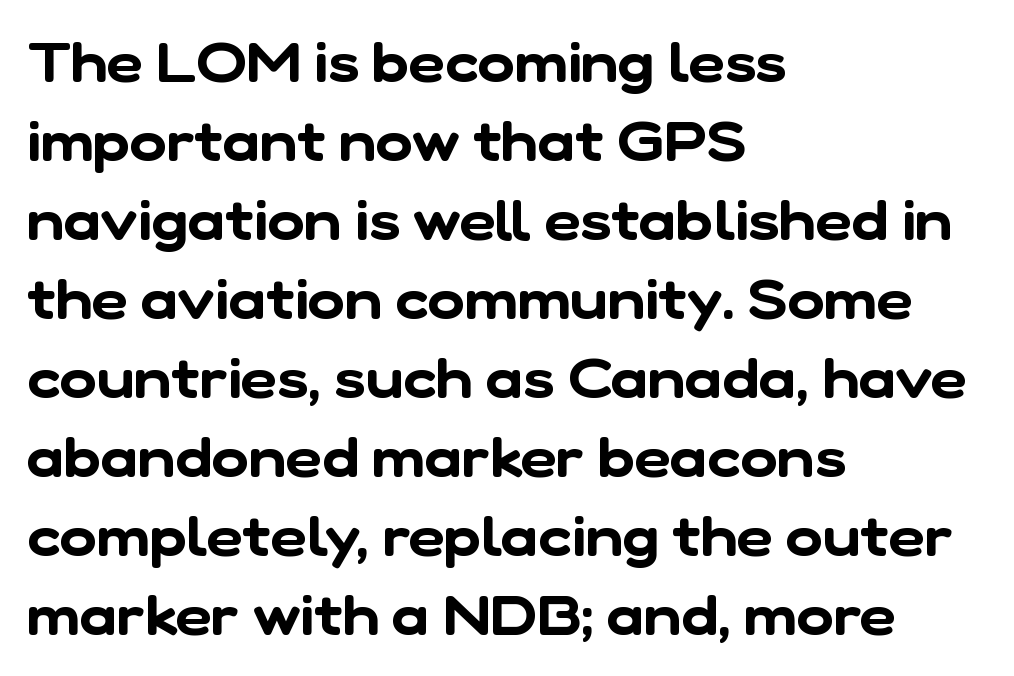
Q: Is the typeface a serif or a sans-serif typeface? A: Sans-serif.
Q: Is the text underlined? A: No.
Q: How is the paragraph aligned? A: Left-aligned.
Q: Is the spacing between letters normal or unusually wide? A: Normal.
Q: Is the spacing between lines tight, normal or loose? A: Normal.
Q: Width (condensed, normal, or wide)? A: Normal.
Q: Stroke contrast? A: Low.
Q: x-height? A: Medium.
Q: Monospaced? A: No.
